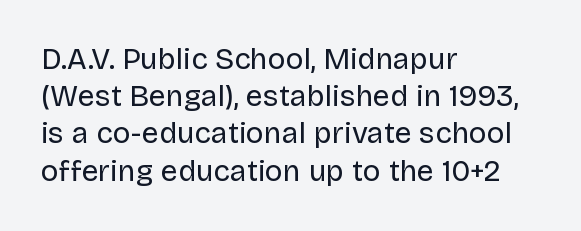
{"serif": "no", "italic": "no", "bold": "no", "weight": "regular", "width": "normal", "stroke_contrast": "low", "x_height": "large", "monospaced": "no", "underline": "no", "align": "left", "line_spacing_ratio": 1.24, "letter_spacing": "normal", "letter_spacing_em": 0.0, "glyph_px": 30}
